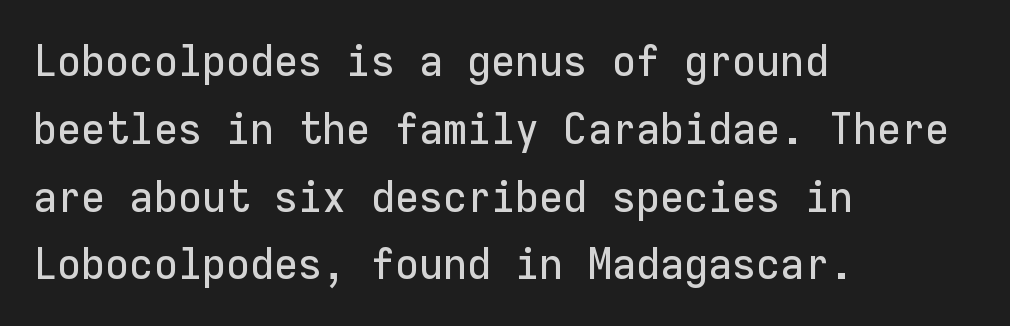
The image shows 44 px sans-serif type, upright, monospaced; set left-aligned, normal line spacing (1.54x), normal letter spacing, not underlined; low stroke contrast and a medium x-height.
